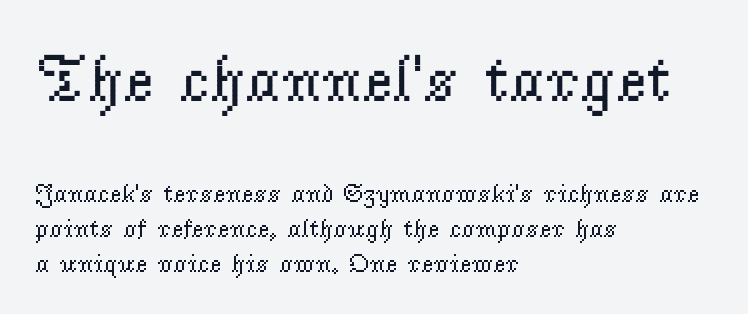
Counters stay open thanks to moderate or lighter strokes. The specimen reads as upright at a glance. The letterforms sit shoulder to shoulder at normal distance. Each line starts at the same left margin while the right side varies. Is this a fixed-width face? No — the glyphs have proportional, varying widths. The string is rendered with underlining switched off.
